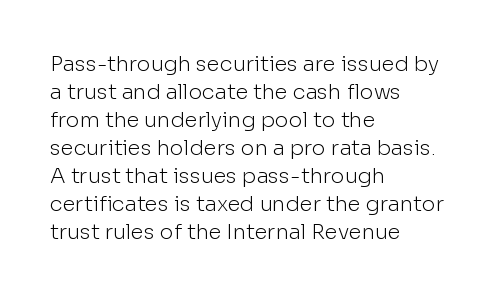
{"italic": "no", "bold": "no", "underline": "no", "align": "left", "line_spacing": "normal", "line_spacing_ratio": 1.33, "letter_spacing": "normal", "letter_spacing_em": 0.0, "glyph_px": 21}
